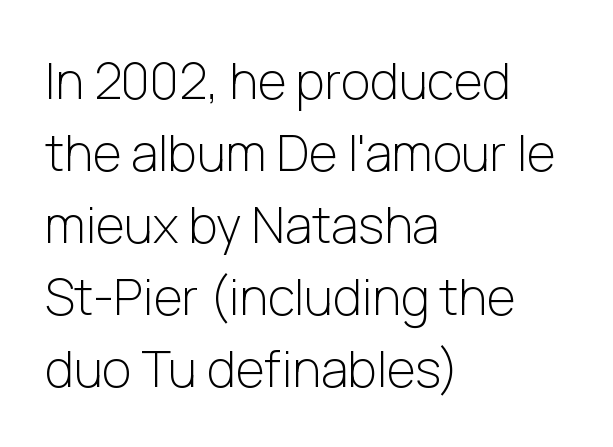
Q: Is the text bold? A: No.
Q: Is the text italic (slanted)? A: No, it is upright.
Q: Is the typeface a serif or a sans-serif typeface? A: Sans-serif.
Q: Is the text underlined? A: No.
Q: How is the paragraph aligned? A: Left-aligned.
Q: Is the spacing between letters normal or unusually wide? A: Normal.
Q: Is the spacing between lines tight, normal or loose? A: Normal.
Q: Width (condensed, normal, or wide)? A: Normal.
Q: Stroke contrast? A: Low.
Q: x-height? A: Medium.
Q: Monospaced? A: No.
